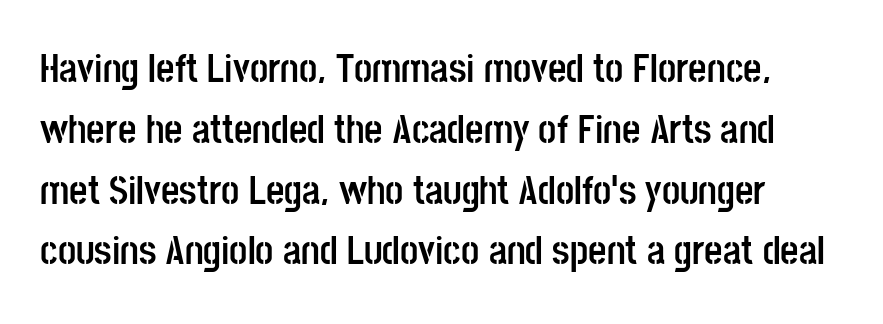
Letter spacing: default. The passage shown is typed in a proportional face where columns would drift. Typesetter's note: full bold, strokes at maximum text heaviness. Descenders hang freely into open space. This sample uses a sans-serif face.
